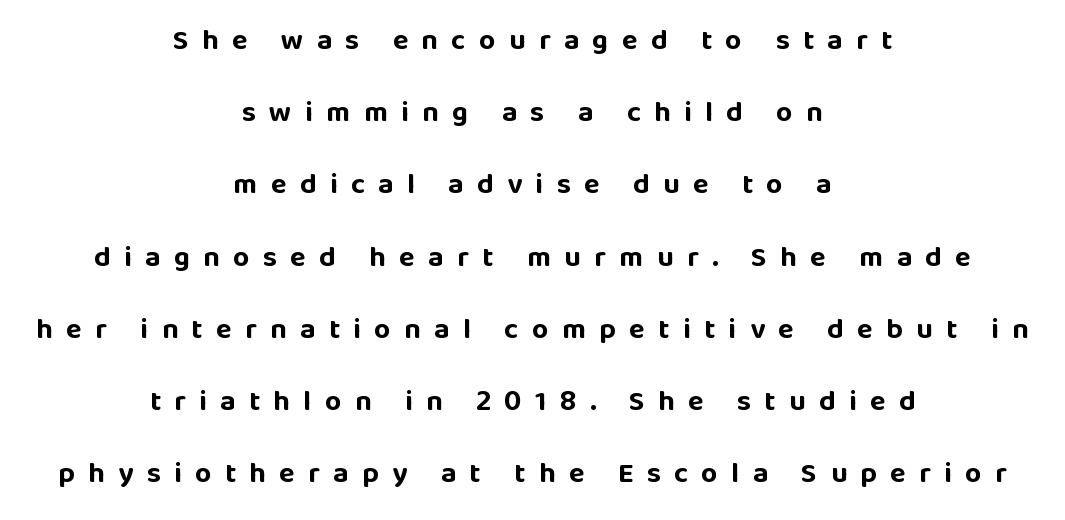
Q: Is the text bold? A: Yes.
Q: Is the text italic (slanted)? A: No, it is upright.
Q: Is the typeface a serif or a sans-serif typeface? A: Sans-serif.
Q: Is the text underlined? A: No.
Q: How is the paragraph aligned? A: Centered.
Q: Is the spacing between letters normal or unusually wide? A: Unusually wide.
Q: Is the spacing between lines tight, normal or loose? A: Loose.
Q: Width (condensed, normal, or wide)? A: Normal.
Q: Stroke contrast? A: Low.
Q: x-height? A: Large.
Q: Monospaced? A: No.
